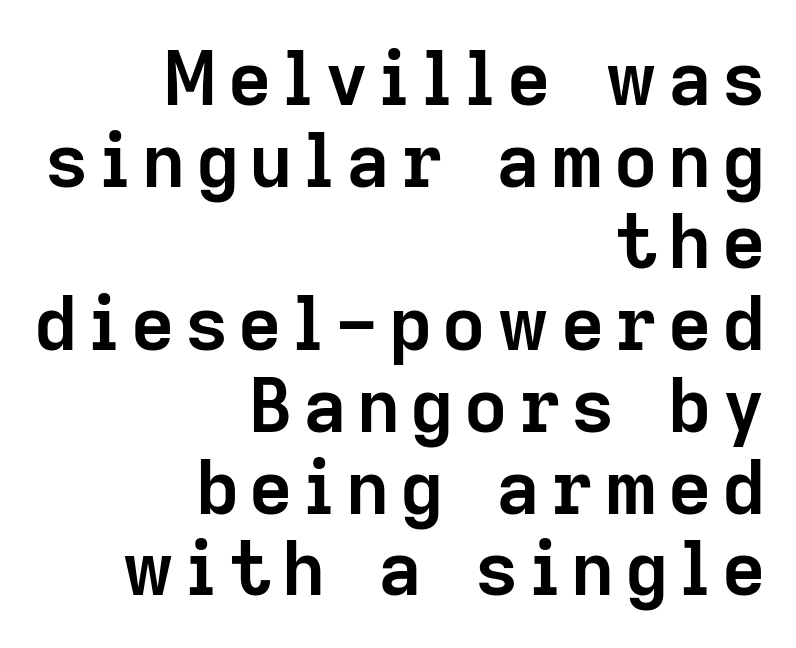
Q: Is the text bold? A: Yes.
Q: Is the text italic (slanted)? A: No, it is upright.
Q: Is the typeface a serif or a sans-serif typeface? A: Sans-serif.
Q: Is the text underlined? A: No.
Q: How is the paragraph aligned? A: Right-aligned.
Q: Is the spacing between lines tight, normal or loose? A: Tight.
Q: Width (condensed, normal, or wide)? A: Normal.
Q: Stroke contrast? A: Low.
Q: x-height? A: Medium.
Q: Monospaced? A: No.
